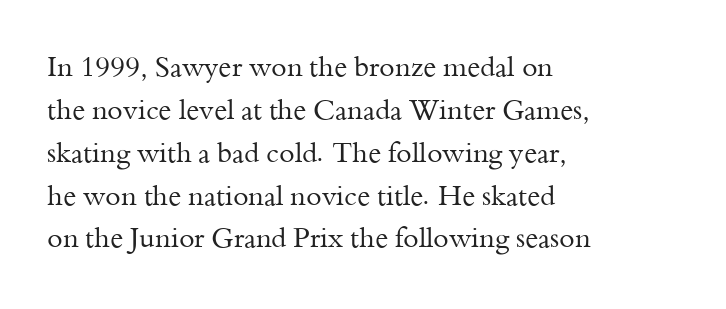
The passage shown is typed in a proportional face where columns would drift. This rendering uses left alignment, leaving the right contour irregular. Does the leading feel generous? No, just average. Check under the words: just untouched page. The typeface chosen for these lines features serifs. You can tell it's not italic because the verticals are truly vertical.
